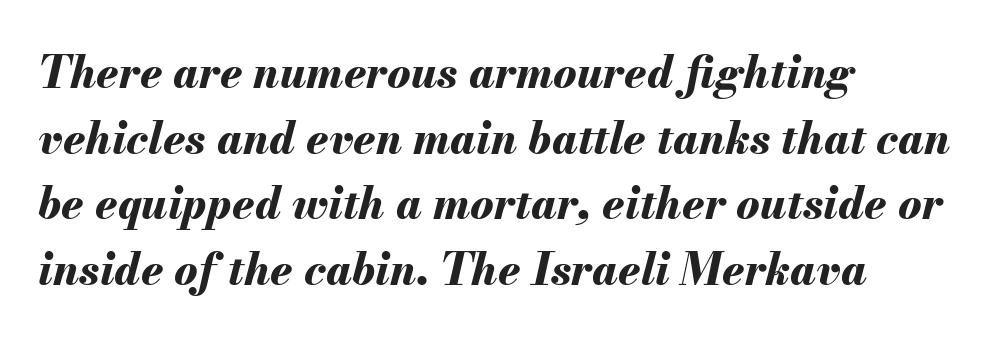
The gap between lines stays unmarked. The font's italic variant was chosen for this text. The line-height multiplier appears to be the usual default. Strong, thick strokes mark this as bold type. Note the varied advance widths — an 'i' is clearly narrower than an 'm'. Standard letterfit; no display-style spreading of the glyphs.
